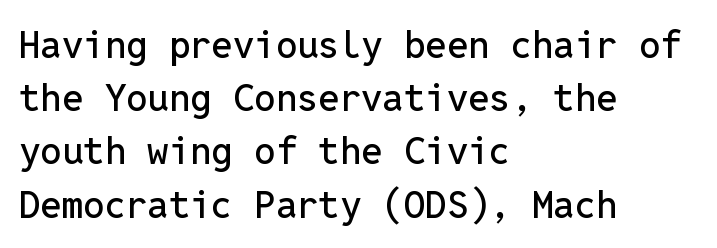
{"serif": "no", "italic": "no", "width": "normal", "stroke_contrast": "low", "x_height": "medium", "monospaced": "yes", "underline": "no", "align": "left", "line_spacing": "normal", "line_spacing_ratio": 1.4, "letter_spacing": "normal", "letter_spacing_em": 0.0, "glyph_px": 38}
